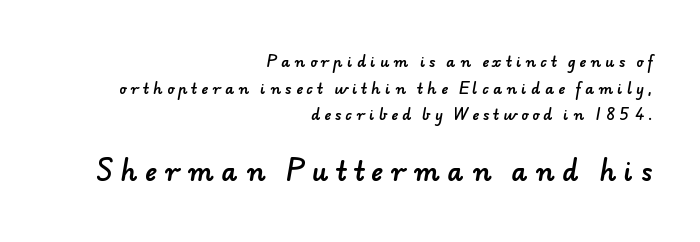
Q: Is the text underlined? A: No.
Q: How is the paragraph aligned? A: Right-aligned.
Q: Is the spacing between letters normal or unusually wide? A: Unusually wide.
Q: Is the spacing between lines tight, normal or loose? A: Loose.
Q: Which block of text is set in a larger size, the first (top) or the second (bottom)? A: The second (bottom) one.
